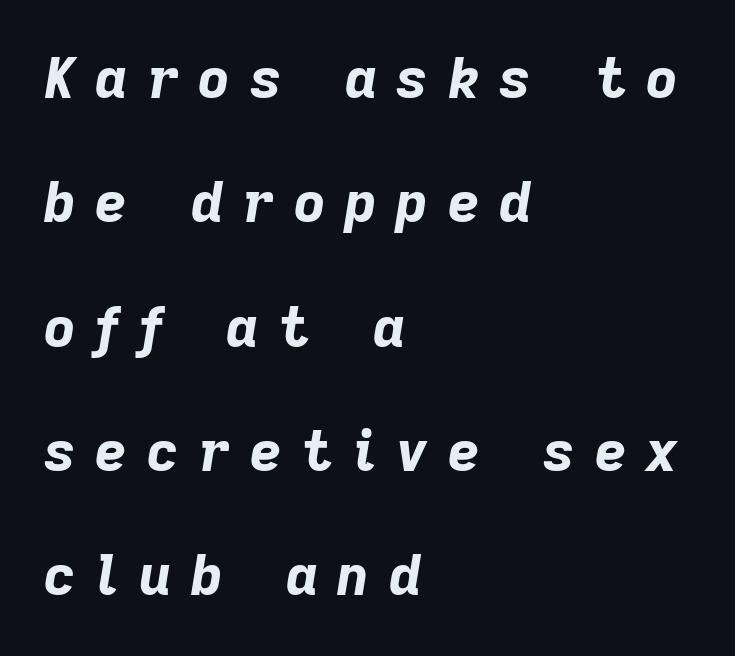
Caption: expanded tracking, letters set apart. Looks like regular typesetting: each glyph gets only the width it needs. Rows of type keep a wide berth in the vertical direction. The baseline area is clear. Line starts are locked; line ends wander. You'd pick this weight for a headline — it's a proper bold.
